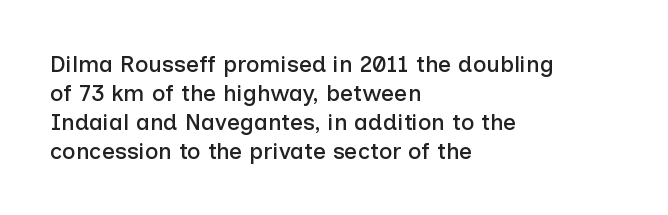
{"italic": "no", "underline": "no", "align": "left", "line_spacing": "normal", "line_spacing_ratio": 1.26, "letter_spacing": "normal", "letter_spacing_em": 0.0, "glyph_px": 23}
